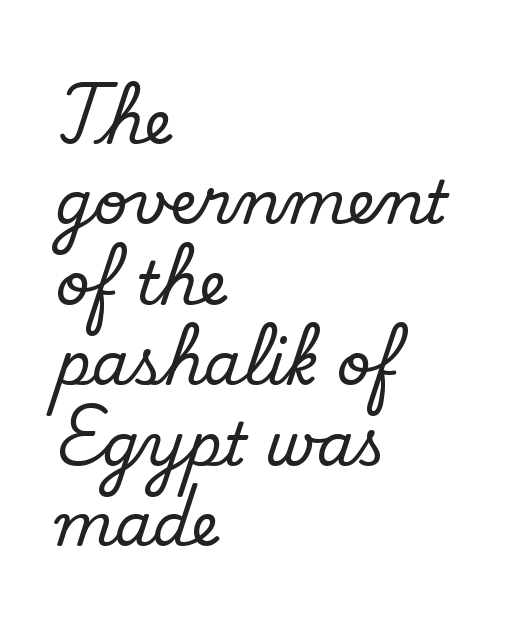
The image shows 60 px regular-weight sans-serif type; set left-aligned, normal line spacing (1.34x), normal letter spacing, not underlined; low stroke contrast and a small x-height.
